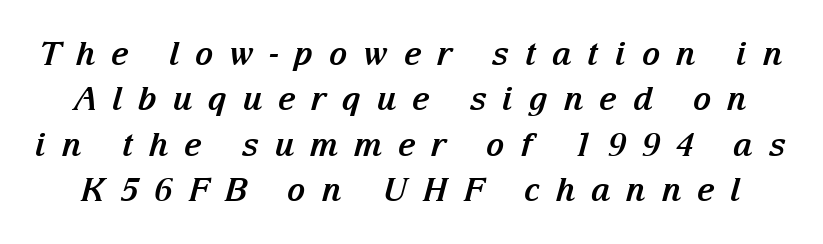
{"serif": "yes", "italic": "yes", "lean": "right", "slant_degrees": 15, "bold": "yes", "weight": "bold", "width": "normal", "stroke_contrast": "medium", "x_height": "medium", "monospaced": "no", "underline": "no", "line_spacing": "normal", "line_spacing_ratio": 1.42, "letter_spacing": "wide", "letter_spacing_em": 0.48, "glyph_px": 32}
